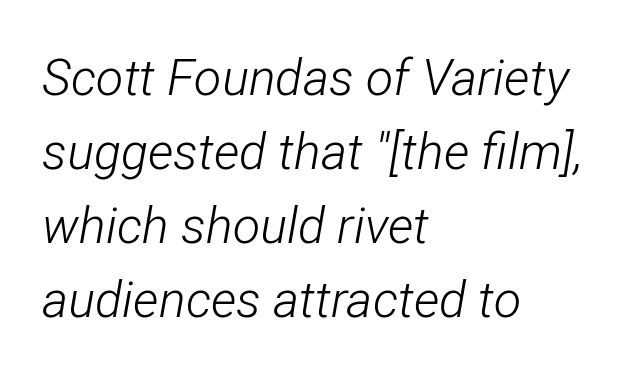
Slanted lettering throughout. The letterforms sit shoulder to shoulder at normal distance. The setting favours the left margin, as ordinary paragraphs usually do. No extra ink here — the face is not bold. Check the space under the baseline: it is left empty. Looks like regular typesetting: each glyph gets only the width it needs.
